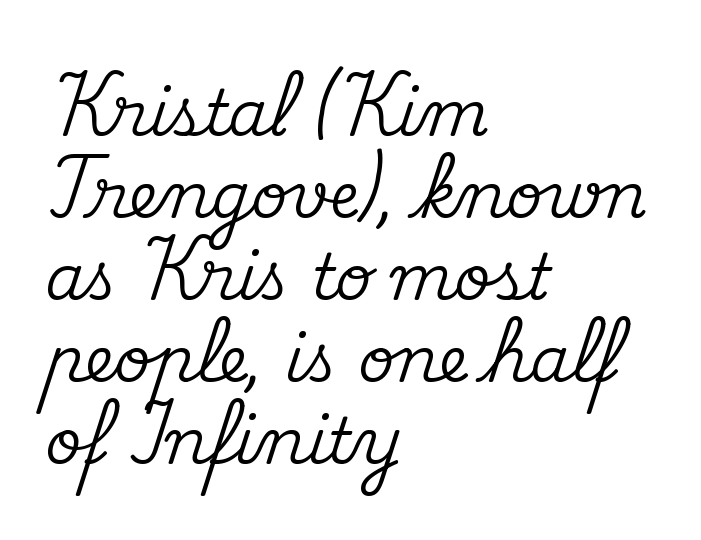
The image shows 63 px serif type; set left-aligned, normal line spacing (1.3x), normal letter spacing, not underlined; medium stroke contrast and a small x-height.
